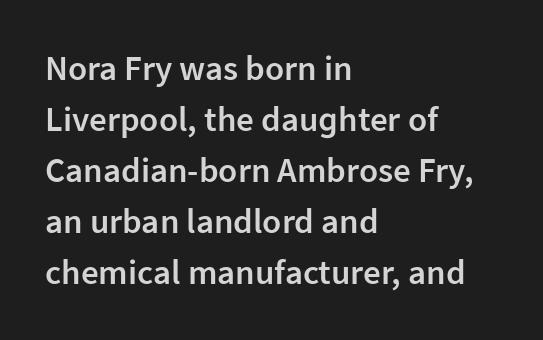
Is the block centered? No — it sits flush against the left margin. Bold? Not quite — semibold, heavier than regular but stopping short. The letters advance in unequal steps, a hallmark of proportional type. Type without underlining. Vertical spacing — default.
